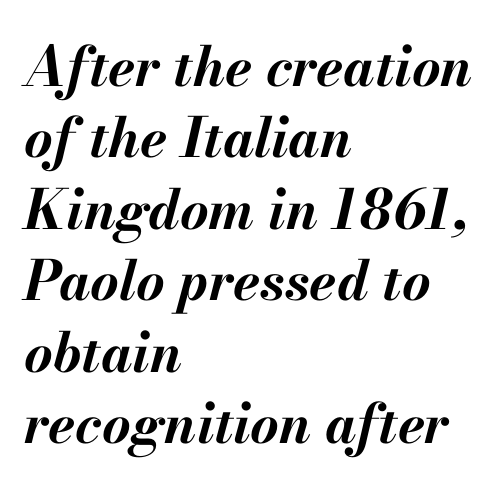
The image shows 55 px bold type, italic (leaning right); set left-aligned, normal line spacing (1.3x), normal letter spacing, not underlined; medium stroke contrast and a small x-height.
